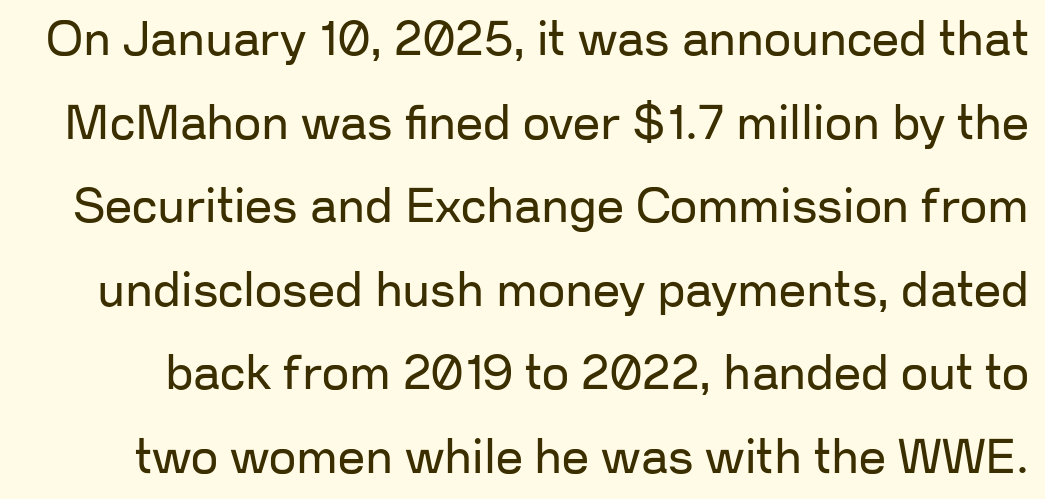
The image shows 48 px regular-weight sans-serif type, upright; set line spacing 1.74x, normal letter spacing, not underlined; low stroke contrast and a medium x-height.
